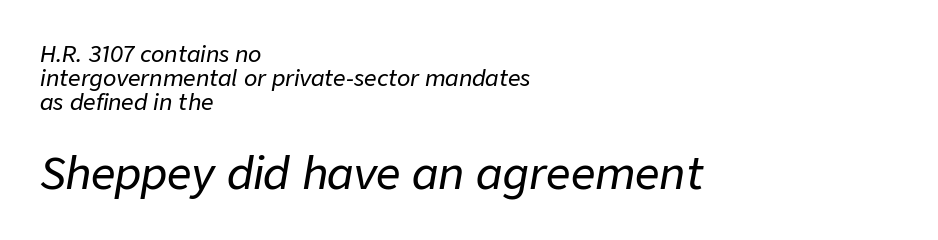
Looks like regular typesetting: each glyph gets only the width it needs. The setting favours the left margin, as ordinary paragraphs usually do. Type size steps up from the first block to the second. Words float on clear page, feet unadorned. Each new line begins almost immediately beneath the previous one. The passage shown has conventional tracking throughout.
